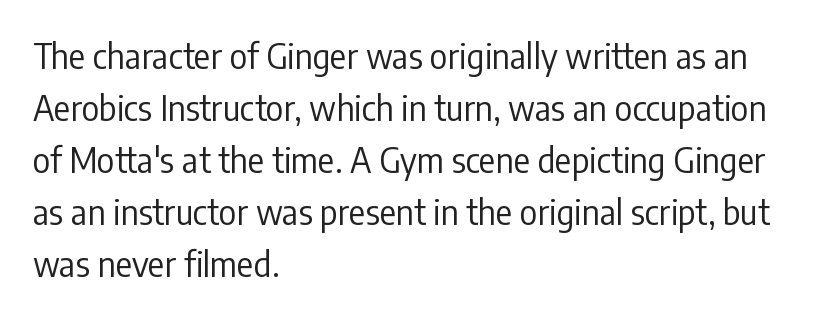
{"serif": "no", "italic": "no", "bold": "no", "weight": "regular", "width": "condensed", "stroke_contrast": "low", "x_height": "medium", "monospaced": "no", "underline": "no", "align": "left", "line_spacing": "normal", "line_spacing_ratio": 1.53, "letter_spacing": "normal", "letter_spacing_em": 0.0, "glyph_px": 34}
